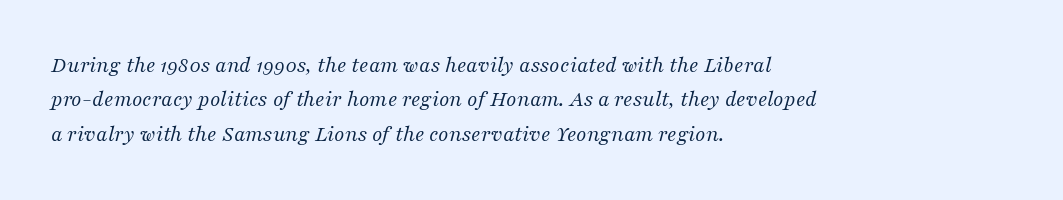
You could call the tracking neutral — neither tight nor loose. Rows of type keep a routine distance in the vertical direction. Stems here are at most as thick as an everyday book face. The ragged edge is on the right, which tells us the setting is flush left. It's the slanting kind of type.
